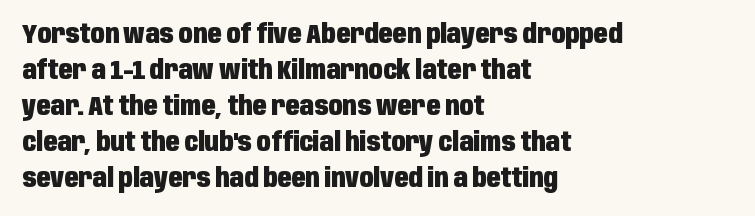
Weight: bold. Inter-character spacing is left at the font's built-in metrics. Check the space under the baseline: it is left empty. These lines sit exactly where default settings would place them. Compared with a centered layout, this one pins lines to the left instead.
